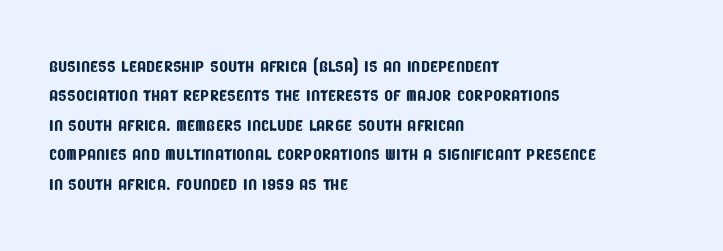
{"underline": "no", "align": "left", "line_spacing": "normal", "line_spacing_ratio": 1.28, "letter_spacing": "normal", "letter_spacing_em": 0.0, "glyph_px": 23}
